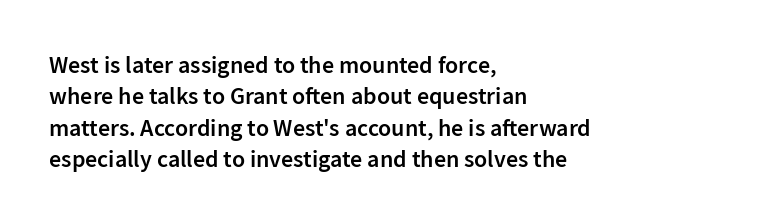
Students, this is semibold: more ink than regular, less than bold. Descender tails drop into unmarked territory. Reading down the block, your eye returns to a fixed left position each line. Do the letters lean? They stand straight. The space between consecutive lines is moderate.
